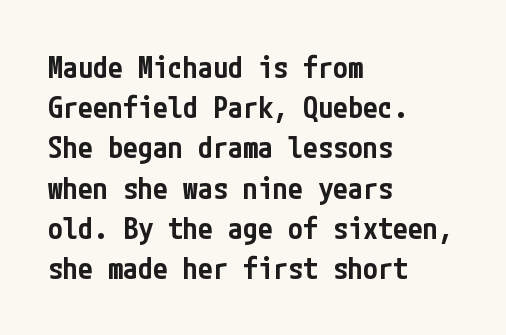
The image shows 30 px semibold, condensed sans-serif type, upright; set left-aligned, normal line spacing (1.34x), normal letter spacing, not underlined; low stroke contrast and a medium x-height.
